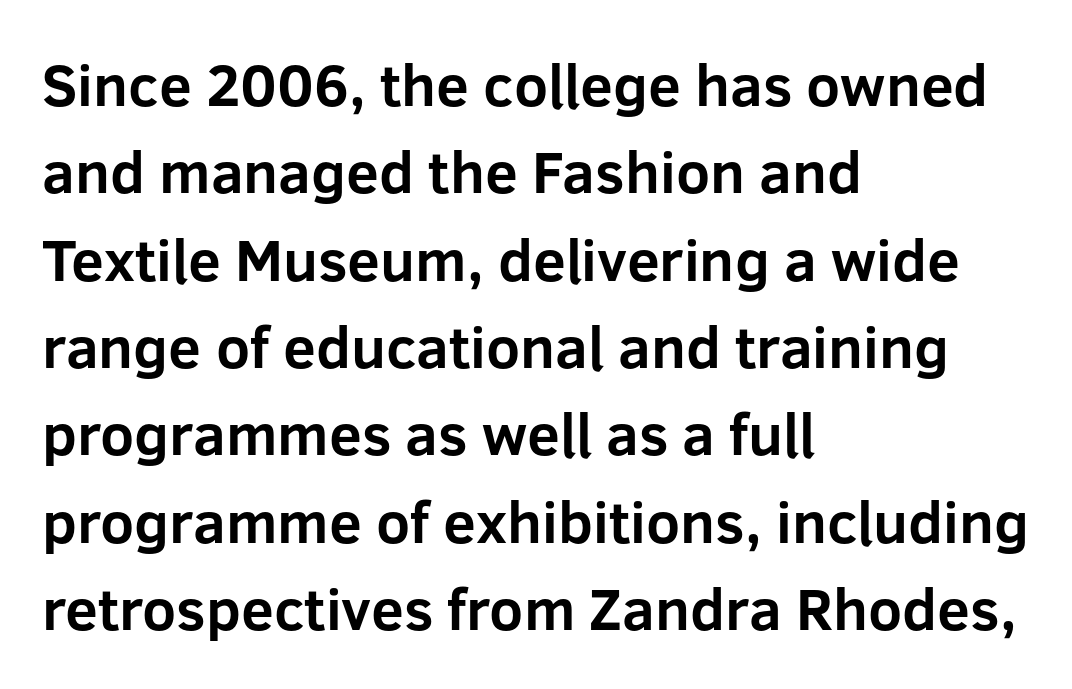
{"serif": "no", "italic": "no", "bold": "yes", "weight": "bold", "width": "normal", "stroke_contrast": "low", "x_height": "medium", "monospaced": "no", "underline": "no", "align": "left", "line_spacing": "normal", "line_spacing_ratio": 1.48, "letter_spacing": "normal", "letter_spacing_em": 0.0, "glyph_px": 59}
